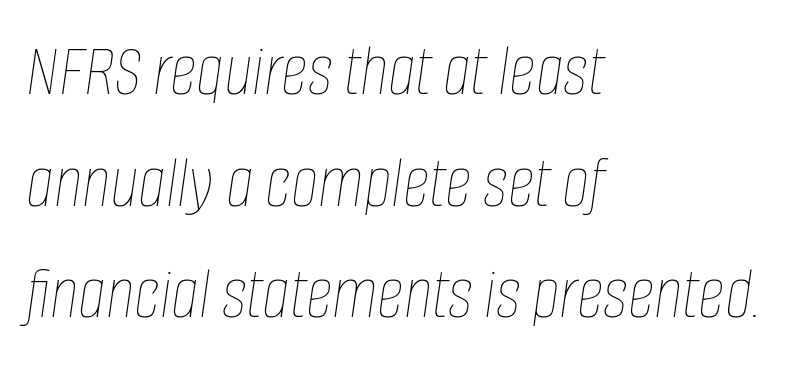
In terms of letterspacing, this is plain default setting. The face used here is proportionally spaced, like ordinary book or web type. Quick note: interline space is typical. The words here are not underlined. A quiet, ordinary-to-light weight characterises the typeface.
